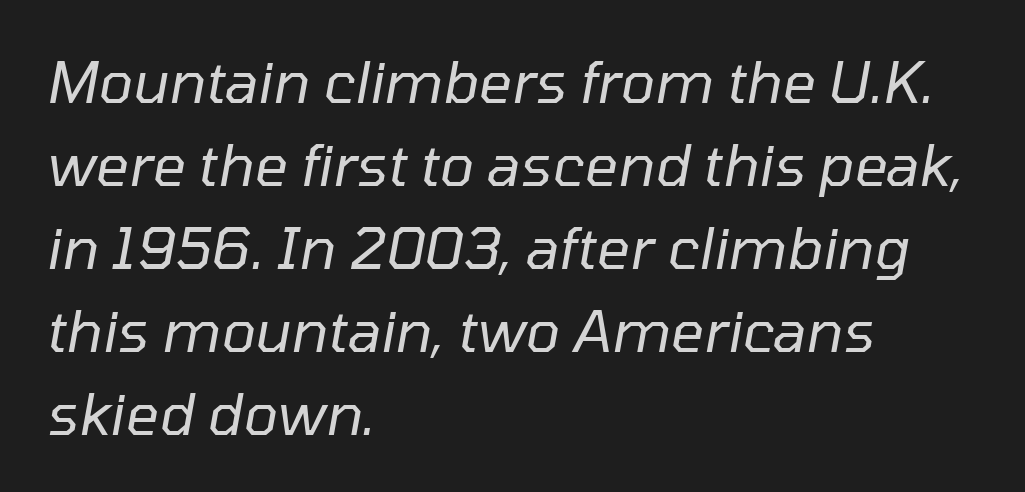
Q: Is the text bold? A: No.
Q: Is the text italic (slanted)? A: Yes, it leans right by about 10 degrees.
Q: Is the text underlined? A: No.
Q: How is the paragraph aligned? A: Left-aligned.
Q: Is the spacing between letters normal or unusually wide? A: Normal.
Q: Is the spacing between lines tight, normal or loose? A: Normal.
Q: Width (condensed, normal, or wide)? A: Normal.
Q: Stroke contrast? A: Low.
Q: x-height? A: Medium.
Q: Monospaced? A: No.
